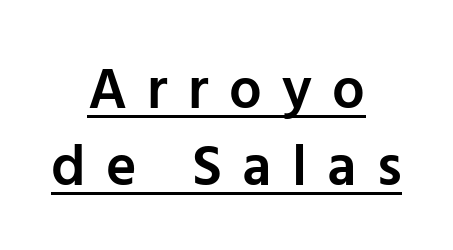
The image shows 58 px semibold sans-serif type, upright; set centered, normal line spacing (1.33x), unusually wide letter spacing (+0.35 em), underlined; low stroke contrast and a medium x-height.
